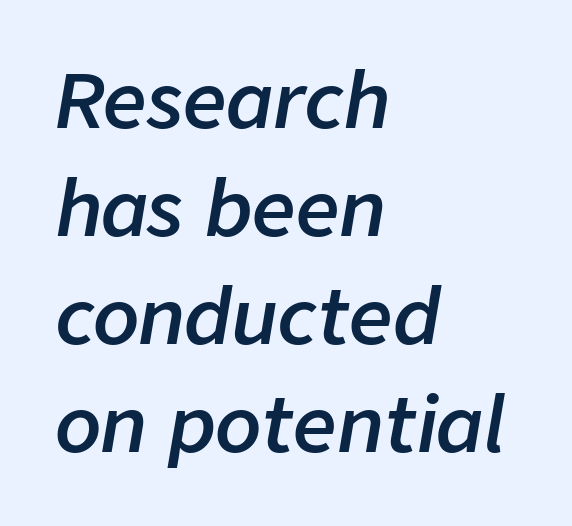
{"italic": "yes", "lean": "right", "slant_degrees": 9, "bold": "semi", "weight": "semibold", "width": "normal", "stroke_contrast": "low", "x_height": "medium", "monospaced": "no", "underline": "no", "align": "left", "line_spacing": "normal", "line_spacing_ratio": 1.42, "letter_spacing": "normal", "letter_spacing_em": 0.0, "glyph_px": 76}
